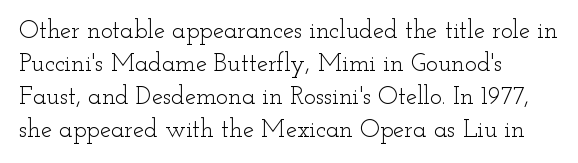
Q: Is the text bold? A: No.
Q: Is the text italic (slanted)? A: No, it is upright.
Q: Is the text underlined? A: No.
Q: How is the paragraph aligned? A: Left-aligned.
Q: Is the spacing between letters normal or unusually wide? A: Normal.
Q: Is the spacing between lines tight, normal or loose? A: Normal.
